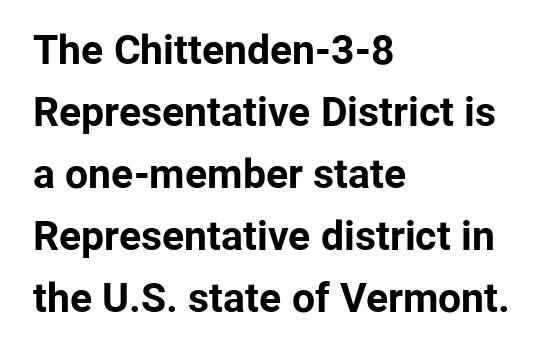
{"serif": "no", "italic": "no", "bold": "yes", "weight": "bold", "width": "normal", "stroke_contrast": "low", "x_height": "medium", "monospaced": "no", "underline": "no", "align": "left", "line_spacing": "normal", "line_spacing_ratio": 1.51, "letter_spacing": "normal", "letter_spacing_em": 0.0, "glyph_px": 41}
